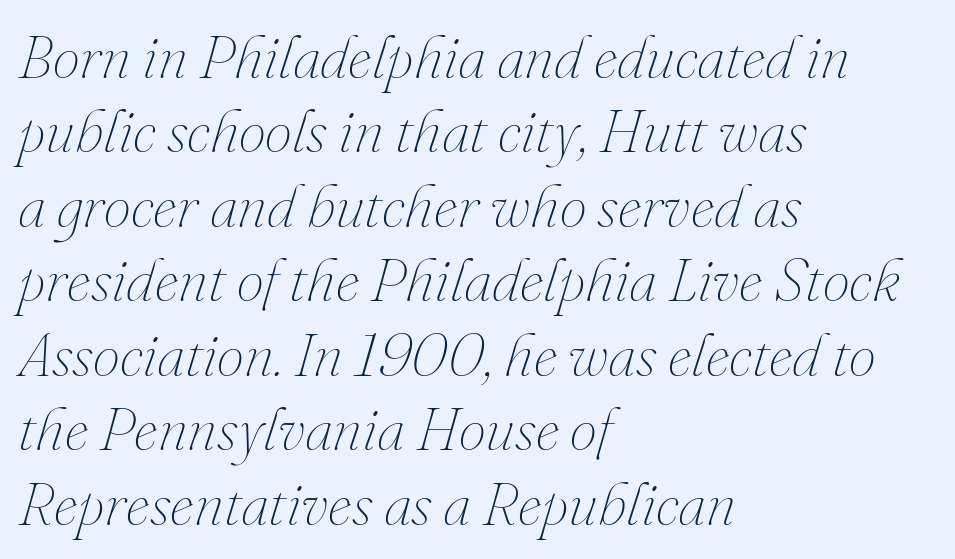
{"italic": "yes", "lean": "right", "slant_degrees": 16, "bold": "no", "weight": "thin", "width": "normal", "stroke_contrast": "medium", "x_height": "small", "monospaced": "no", "underline": "no", "align": "left", "line_spacing_ratio": 1.22, "letter_spacing": "normal", "letter_spacing_em": 0.0, "glyph_px": 61}
